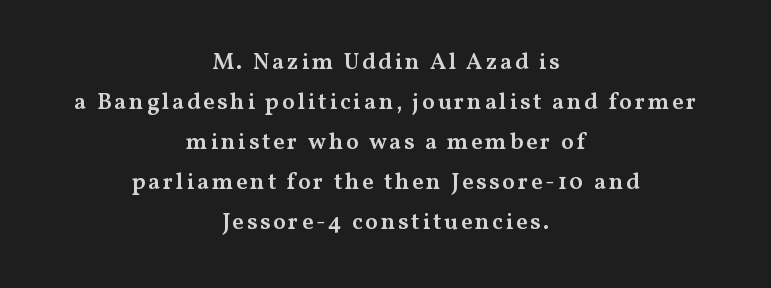
Q: Is the text bold? A: Semi-bold.
Q: Is the text italic (slanted)? A: No, it is upright.
Q: Is the text underlined? A: No.
Q: How is the paragraph aligned? A: Centered.
